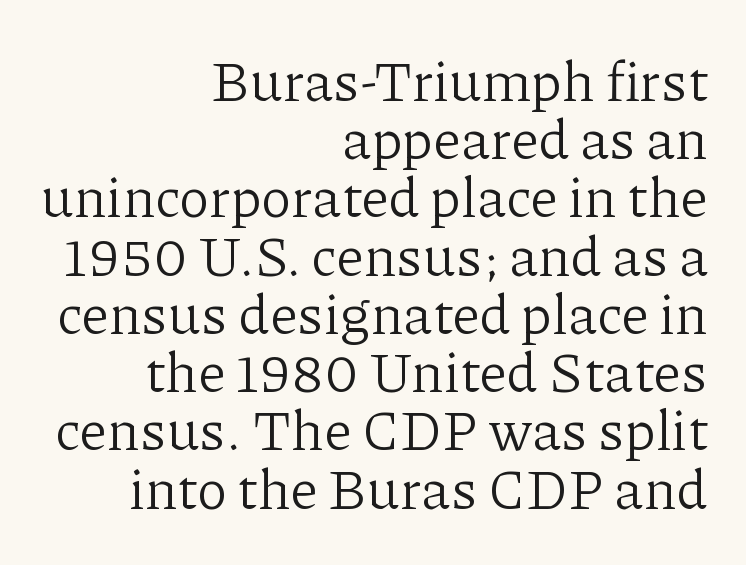
Q: Is the text bold? A: No.
Q: Is the text italic (slanted)? A: No, it is upright.
Q: Is the typeface a serif or a sans-serif typeface? A: Serif.
Q: Is the text underlined? A: No.
Q: How is the paragraph aligned? A: Right-aligned.
Q: Is the spacing between letters normal or unusually wide? A: Normal.
Q: Is the spacing between lines tight, normal or loose? A: Tight.
Q: Width (condensed, normal, or wide)? A: Normal.
Q: Stroke contrast? A: Low.
Q: x-height? A: Medium.
Q: Monospaced? A: No.
